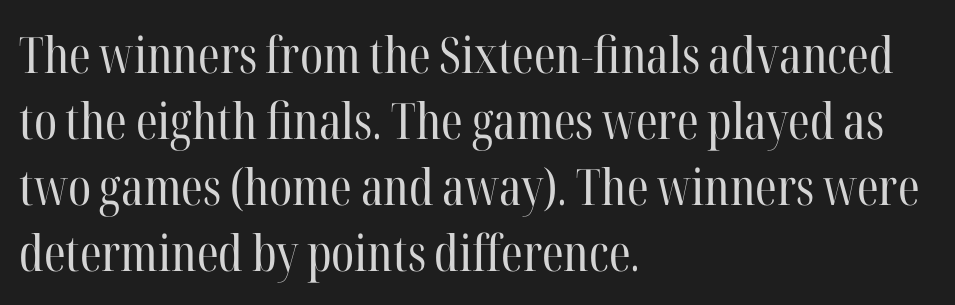
The image shows 50 px regular-weight, condensed serif type, upright; set left-aligned, normal line spacing (1.32x), normal letter spacing, not underlined; high stroke contrast and a medium x-height.
